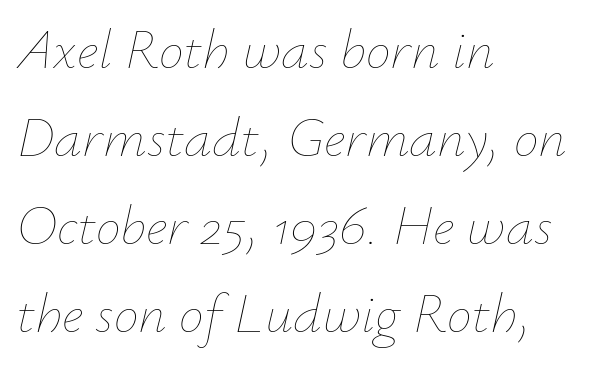
{"italic": "yes", "lean": "right", "slant_degrees": 12, "bold": "no", "weight": "thin", "width": "normal", "stroke_contrast": "low", "x_height": "small", "monospaced": "no", "underline": "no", "align": "left", "line_spacing": "normal", "line_spacing_ratio": 1.57, "letter_spacing": "normal", "letter_spacing_em": 0.0, "glyph_px": 56}
